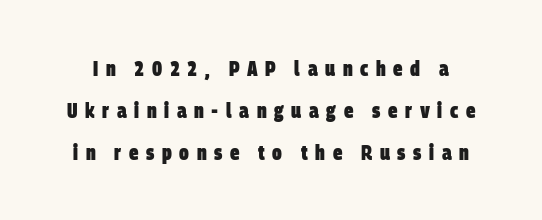
Q: Is the text bold? A: Yes.
Q: Is the text underlined? A: No.
Q: Is the spacing between letters normal or unusually wide? A: Unusually wide.
Q: Is the spacing between lines tight, normal or loose? A: Loose.
